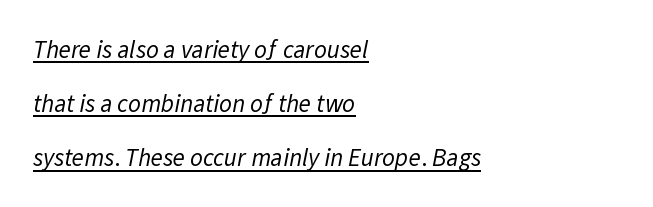
{"bold": "no", "underline": "yes", "align": "left", "line_spacing": "loose", "line_spacing_ratio": 2.17, "letter_spacing": "normal", "letter_spacing_em": 0.0, "glyph_px": 25}
